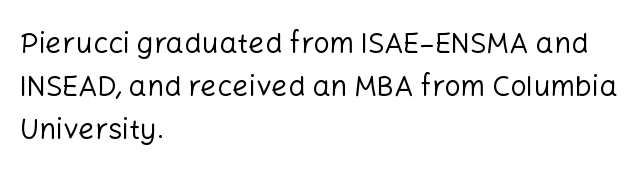
The lines are quadded left. Spacing verdict: proportional, widths tailored to each character. Rows of type keep a routine distance in the vertical direction. Font category for this specimen: sans-serif. The axis of the letterforms is exactly vertical.
